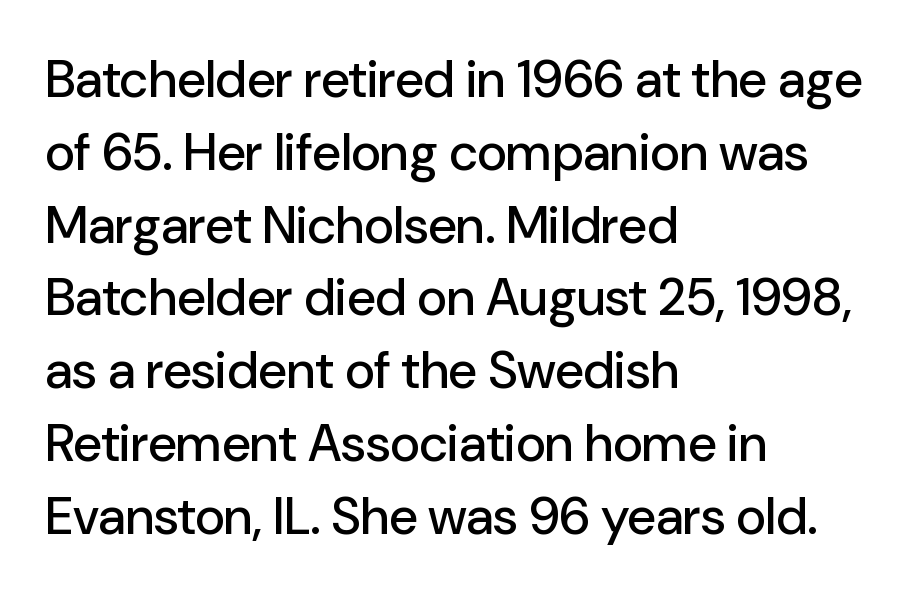
Q: Is the text italic (slanted)? A: No, it is upright.
Q: Is the typeface a serif or a sans-serif typeface? A: Sans-serif.
Q: Is the text underlined? A: No.
Q: How is the paragraph aligned? A: Left-aligned.
Q: Is the spacing between letters normal or unusually wide? A: Normal.
Q: Is the spacing between lines tight, normal or loose? A: Normal.
Q: Width (condensed, normal, or wide)? A: Normal.
Q: Stroke contrast? A: Low.
Q: x-height? A: Medium.
Q: Monospaced? A: No.
